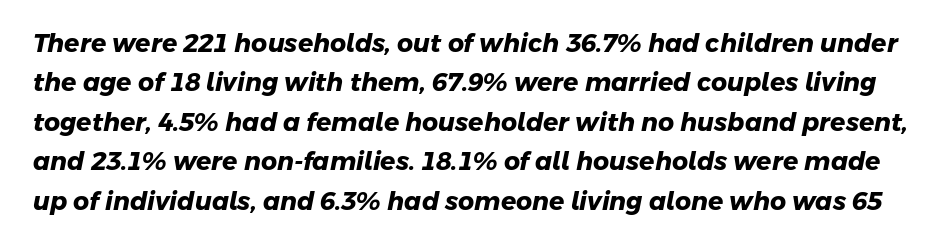
The letterforms sit shoulder to shoulder at normal distance. Just letters on the line, the space beneath them empty. Evenly set lines give the paragraph a standard silhouette. Does the weight exceed regular? Yes, all the way to bold.
